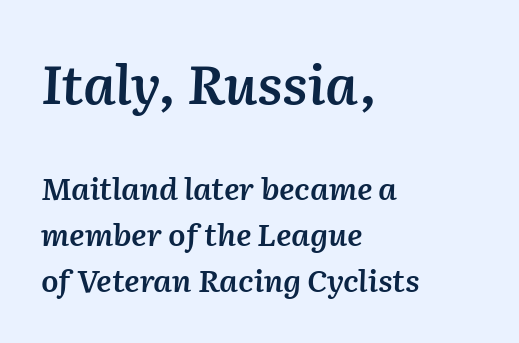
Caption: semibold face, moderately heavy strokes. Honestly, the letter spacing is just normal — you wouldn't notice it. The vertical gap from one line to the next is medium. The letters advance in unequal steps, a hallmark of proportional type. The axis of the letterforms is tilted away from vertical. These lines stack with their left ends in a neat column.
